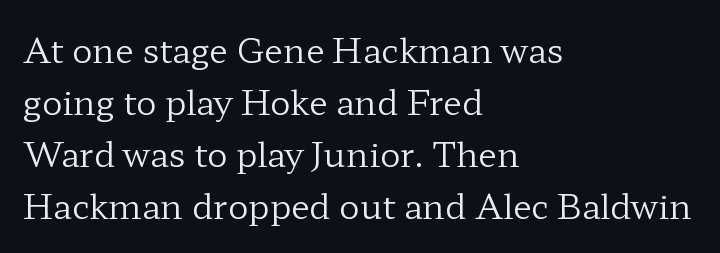
{"serif": "yes", "italic": "no", "bold": "no", "weight": "regular", "width": "wide", "stroke_contrast": "low", "x_height": "medium", "monospaced": "no", "underline": "no", "align": "left", "line_spacing": "normal", "line_spacing_ratio": 1.53, "letter_spacing": "normal", "letter_spacing_em": 0.0, "glyph_px": 34}
